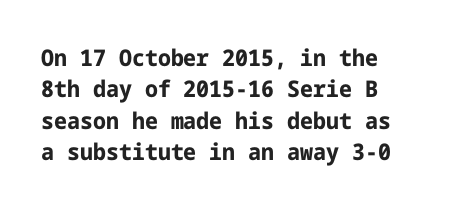
{"italic": "no", "bold": "yes", "underline": "no", "line_spacing": "normal", "line_spacing_ratio": 1.36, "letter_spacing": "normal", "letter_spacing_em": 0.0, "glyph_px": 23}
